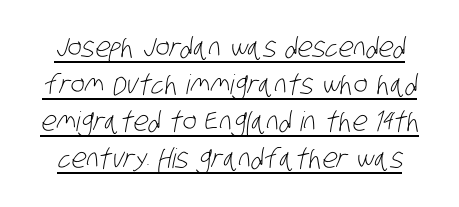
The image shows 27 px text type; set normal line spacing (1.37x), normal letter spacing, underlined.
